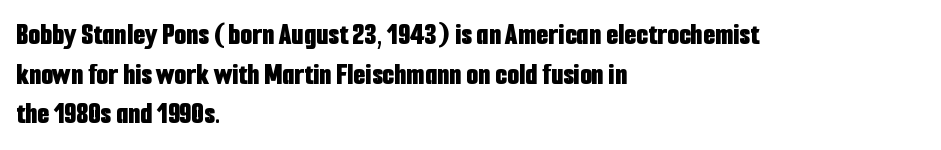
Q: Is the text bold? A: Yes.
Q: Is the text italic (slanted)? A: No, it is upright.
Q: Is the typeface a serif or a sans-serif typeface? A: Sans-serif.
Q: Is the text underlined? A: No.
Q: How is the paragraph aligned? A: Left-aligned.
Q: Is the spacing between letters normal or unusually wide? A: Normal.
Q: Is the spacing between lines tight, normal or loose? A: Normal.
Q: Width (condensed, normal, or wide)? A: Condensed.
Q: Stroke contrast? A: Low.
Q: x-height? A: Medium.
Q: Monospaced? A: No.
